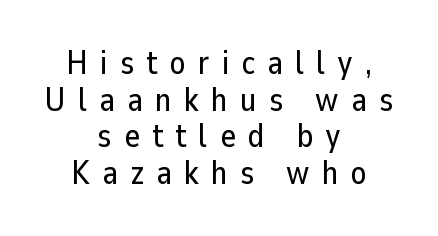
Q: Is the text italic (slanted)? A: No, it is upright.
Q: Is the typeface a serif or a sans-serif typeface? A: Sans-serif.
Q: Is the text underlined? A: No.
Q: How is the paragraph aligned? A: Centered.
Q: Is the spacing between letters normal or unusually wide? A: Unusually wide.
Q: Is the spacing between lines tight, normal or loose? A: Tight.
Q: Width (condensed, normal, or wide)? A: Normal.
Q: Stroke contrast? A: Low.
Q: x-height? A: Medium.
Q: Monospaced? A: No.
